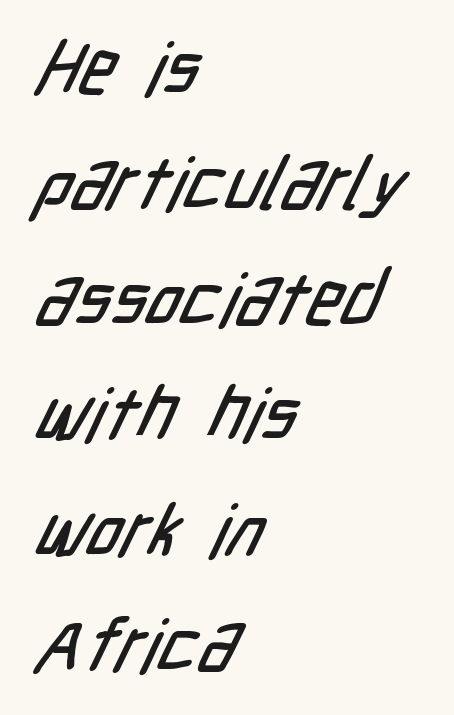
{"serif": "no", "width": "condensed", "stroke_contrast": "low", "x_height": "medium", "monospaced": "no", "underline": "no", "align": "left", "line_spacing": "normal", "line_spacing_ratio": 1.56, "letter_spacing": "normal", "letter_spacing_em": 0.0, "glyph_px": 74}
